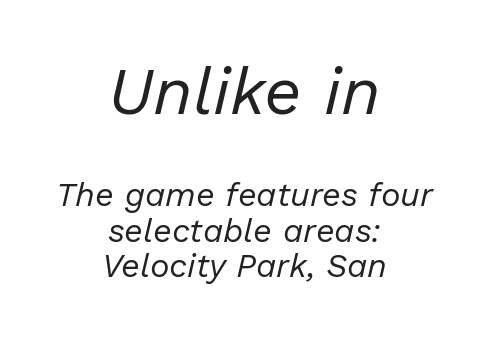
Q: Is the text bold? A: No.
Q: Is the text italic (slanted)? A: Yes, it leans right by about 13 degrees.
Q: Is the text underlined? A: No.
Q: How is the paragraph aligned? A: Centered.
Q: Is the spacing between letters normal or unusually wide? A: Normal.
Q: Is the spacing between lines tight, normal or loose? A: Tight.
Q: Which block of text is set in a larger size, the first (top) or the second (bottom)? A: The first (top) one.
Q: Width (condensed, normal, or wide)? A: Normal.
Q: Stroke contrast? A: Low.
Q: x-height? A: Medium.
Q: Monospaced? A: No.
